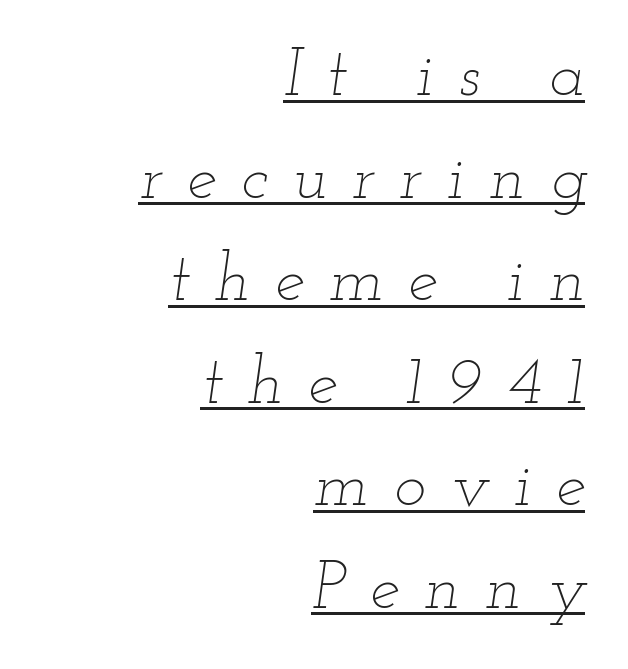
{"italic": "yes", "lean": "right", "slant_degrees": 12, "bold": "no", "weight": "thin", "width": "wide", "stroke_contrast": "low", "x_height": "small", "monospaced": "no", "underline": "yes", "align": "right", "line_spacing": "normal", "line_spacing_ratio": 1.53, "letter_spacing": "wide", "letter_spacing_em": 0.37, "glyph_px": 67}
